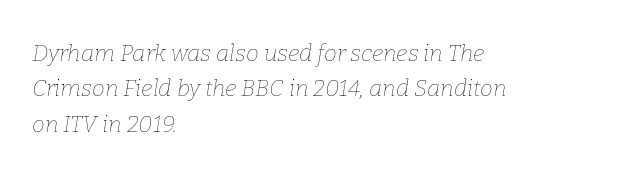
{"italic": "yes", "lean": "right", "slant_degrees": 9, "bold": "no", "underline": "no", "align": "left", "line_spacing": "normal", "line_spacing_ratio": 1.54, "letter_spacing": "normal", "letter_spacing_em": 0.0, "glyph_px": 23}
